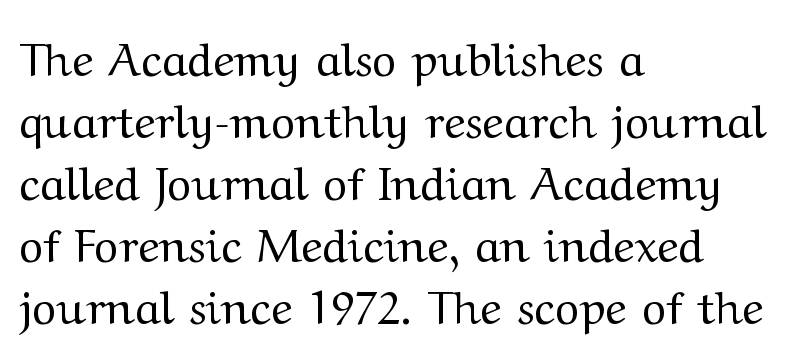
Honestly, the letter spacing is just normal — you wouldn't notice it. Do the letters lean? They stand straight. Underline: absent. The strokes are not fattened; the text isn't bold. The rendering uses natural spacing where letterforms have individual widths.
